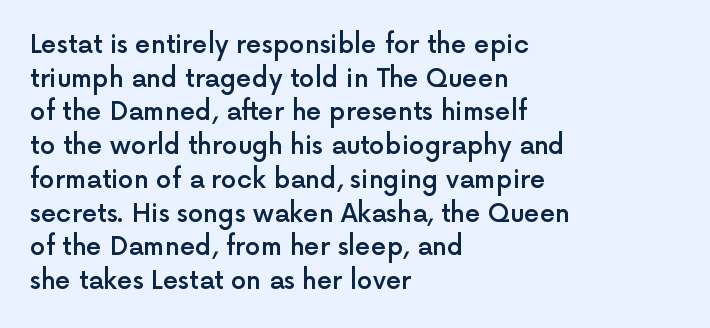
{"italic": "no", "bold": "semi", "underline": "no", "align": "left", "line_spacing": "normal", "line_spacing_ratio": 1.35, "letter_spacing": "normal", "letter_spacing_em": 0.0, "glyph_px": 25}
